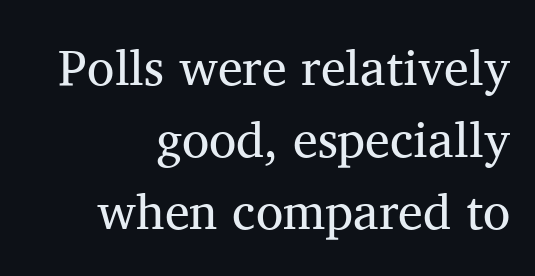
{"serif": "yes", "italic": "no", "bold": "no", "weight": "regular", "width": "normal", "stroke_contrast": "medium", "x_height": "medium", "monospaced": "no", "underline": "no", "align": "right", "line_spacing": "normal", "line_spacing_ratio": 1.44, "letter_spacing": "normal", "letter_spacing_em": 0.0, "glyph_px": 50}
